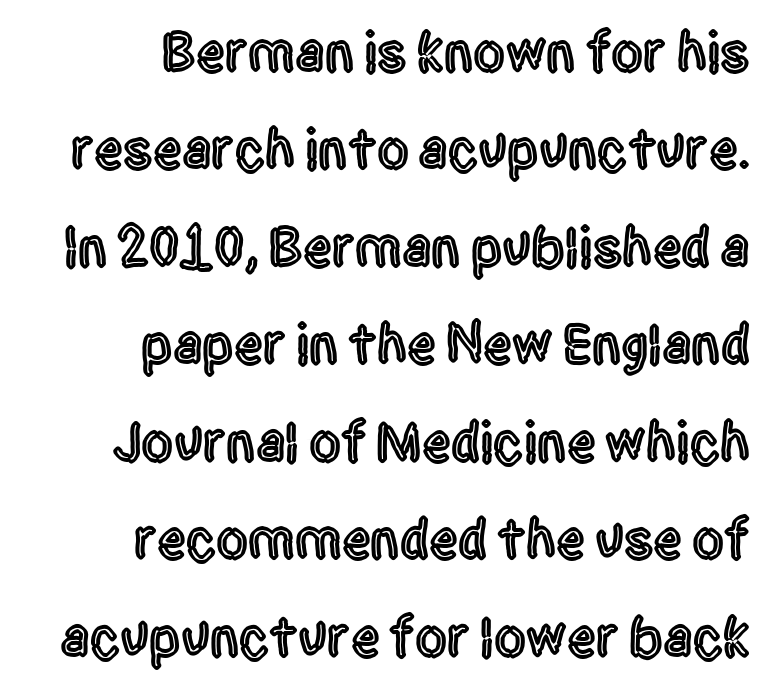
{"serif": "no", "italic": "no", "width": "condensed", "x_height": "large", "monospaced": "no", "underline": "no", "align": "right", "line_spacing_ratio": 1.71, "letter_spacing": "normal", "letter_spacing_em": 0.0, "glyph_px": 57}
